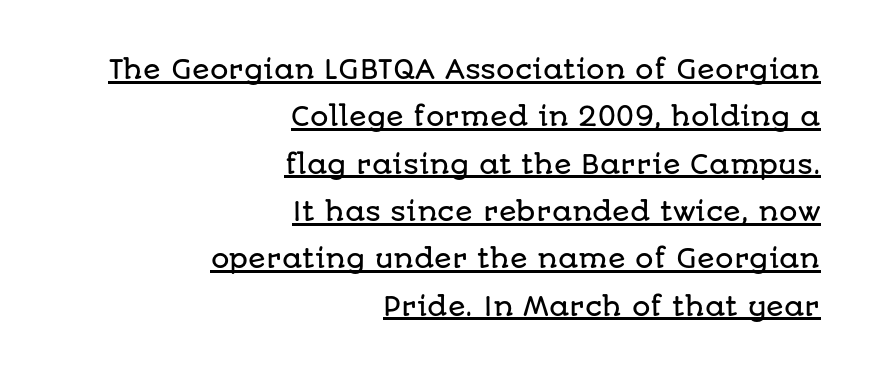
{"italic": "no", "underline": "yes", "align": "right", "line_spacing_ratio": 1.82, "letter_spacing": "normal", "letter_spacing_em": 0.0, "glyph_px": 26}
